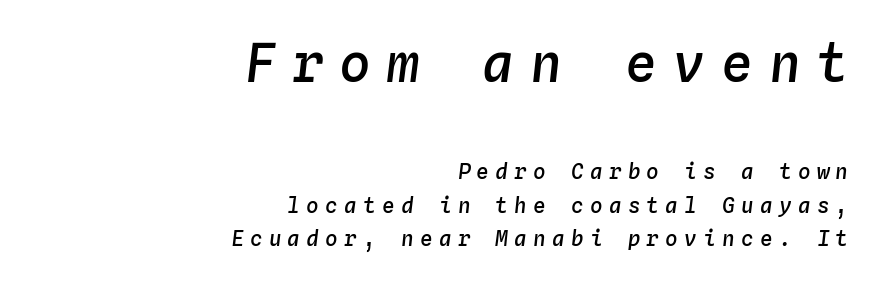
Is there much room between lines? A standard amount, neither cramped nor airy. The zone under the glyphs is completely vacant. Compared with an ordinary text face, these strokes are moderately heavier — a semibold. The letters are slanted; this is an italic face. The horizontal fit of the characters is loose and conspicuously gappy.
